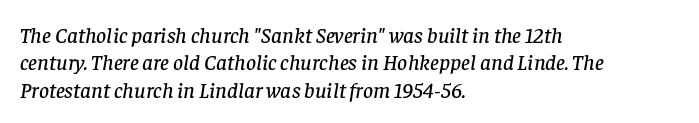
{"italic": "yes", "lean": "right", "slant_degrees": 8, "underline": "no", "align": "left", "line_spacing": "normal", "line_spacing_ratio": 1.25, "letter_spacing": "normal", "letter_spacing_em": 0.0, "glyph_px": 22}
